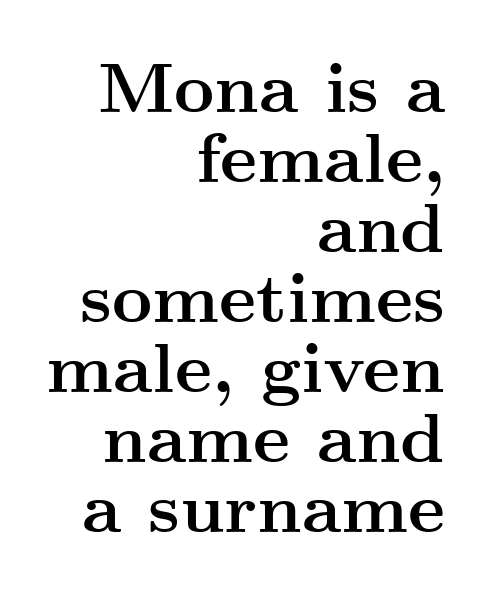
{"serif": "yes", "italic": "no", "bold": "yes", "weight": "semibold", "width": "wide", "stroke_contrast": "medium", "x_height": "small", "monospaced": "no", "underline": "no", "align": "right", "line_spacing": "tight", "line_spacing_ratio": 1.0, "letter_spacing": "normal", "letter_spacing_em": 0.0, "glyph_px": 70}
